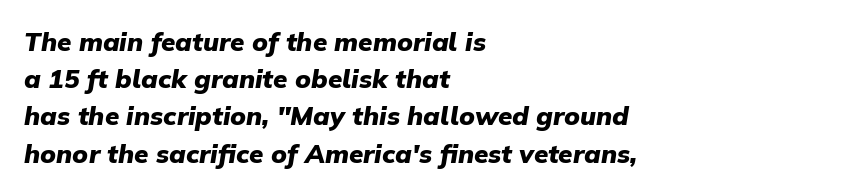
The image shows 26 px bold type, italic (leaning right); set left-aligned, normal line spacing (1.43x), normal letter spacing, not underlined.
